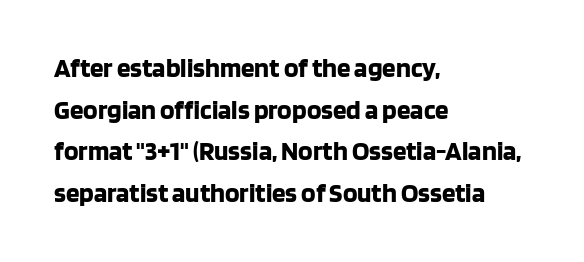
{"italic": "no", "bold": "yes", "underline": "no", "align": "left", "line_spacing": "normal", "line_spacing_ratio": 1.54, "letter_spacing": "normal", "letter_spacing_em": 0.0, "glyph_px": 27}
